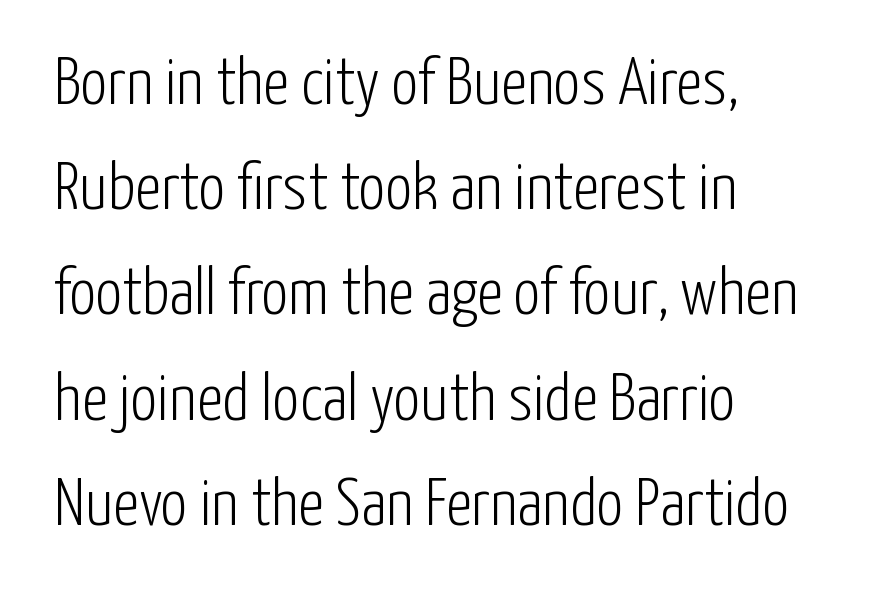
{"serif": "no", "italic": "no", "bold": "no", "weight": "light", "width": "condensed", "stroke_contrast": "low", "x_height": "medium", "monospaced": "no", "underline": "no", "align": "left", "line_spacing": "normal", "line_spacing_ratio": 1.57, "letter_spacing": "normal", "letter_spacing_em": 0.0, "glyph_px": 67}
